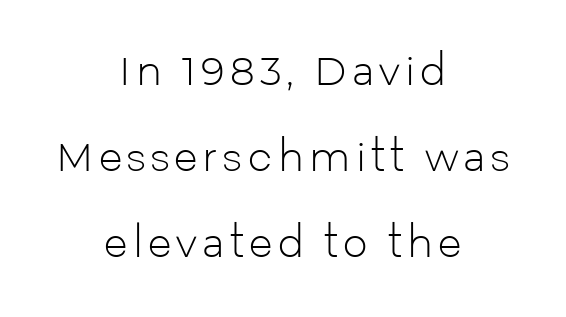
{"serif": "no", "italic": "no", "bold": "no", "weight": "light", "width": "normal", "stroke_contrast": "low", "x_height": "medium", "monospaced": "no", "underline": "no", "align": "center", "line_spacing": "loose", "line_spacing_ratio": 2.2, "glyph_px": 39}
